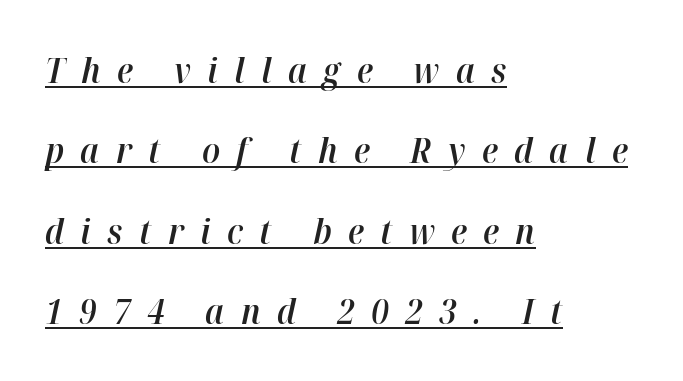
{"italic": "yes", "lean": "right", "slant_degrees": 12, "bold": "semi", "weight": "semibold", "width": "normal", "stroke_contrast": "high", "x_height": "medium", "monospaced": "no", "underline": "yes", "align": "left", "line_spacing": "loose", "line_spacing_ratio": 2.3, "letter_spacing": "wide", "letter_spacing_em": 0.47, "glyph_px": 35}
